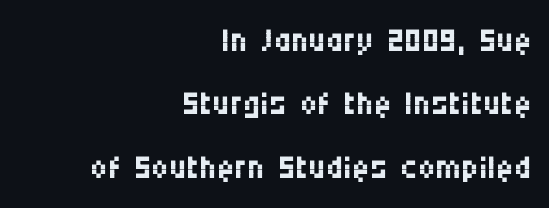
The image shows 48 px regular-weight, condensed sans-serif type, upright; set right-aligned, normal line spacing (1.32x), normal letter spacing, not underlined; medium stroke contrast and a large x-height.
